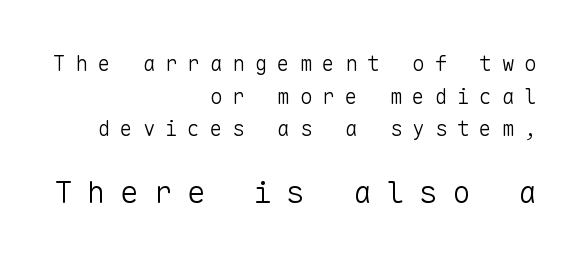
Caption: multi-line text, flush right, ragged left. Leading: standard. Reading top to bottom, the characters get bigger at the block break. Serif or sans? Sans — the stroke terminals are bare. The characters are drawn with everyday or finer stroke widths. Anything drawn beneath the words? Only blank space.
